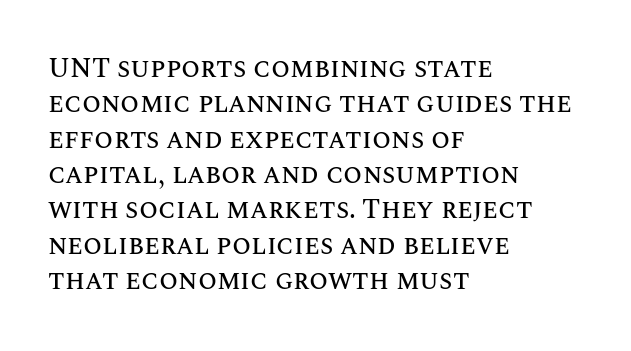
Q: Is the text italic (slanted)? A: No, it is upright.
Q: Is the text underlined? A: No.
Q: How is the paragraph aligned? A: Left-aligned.
Q: Is the spacing between letters normal or unusually wide? A: Normal.
Q: Is the spacing between lines tight, normal or loose? A: Normal.
